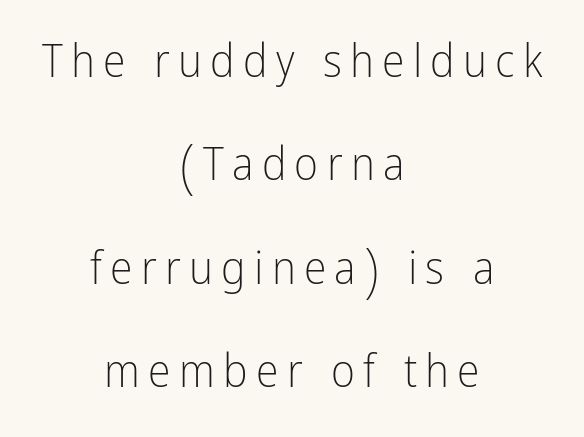
Q: Is the text bold? A: No.
Q: Is the text italic (slanted)? A: No, it is upright.
Q: Is the typeface a serif or a sans-serif typeface? A: Sans-serif.
Q: Is the text underlined? A: No.
Q: How is the paragraph aligned? A: Centered.
Q: Is the spacing between lines tight, normal or loose? A: Loose.
Q: Width (condensed, normal, or wide)? A: Condensed.
Q: Stroke contrast? A: Low.
Q: x-height? A: Medium.
Q: Monospaced? A: No.
